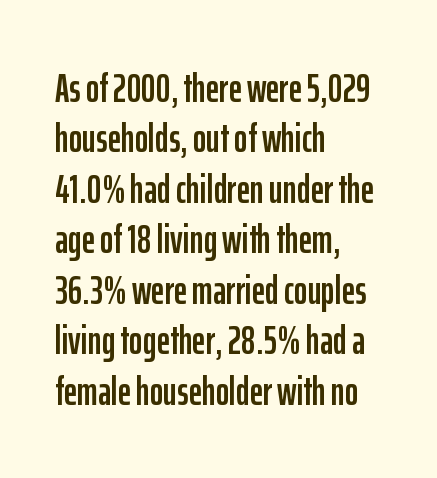
The image shows 41 px condensed sans-serif type, upright; set left-aligned, line spacing 1.23x, normal letter spacing, not underlined; low stroke contrast and a medium x-height.
